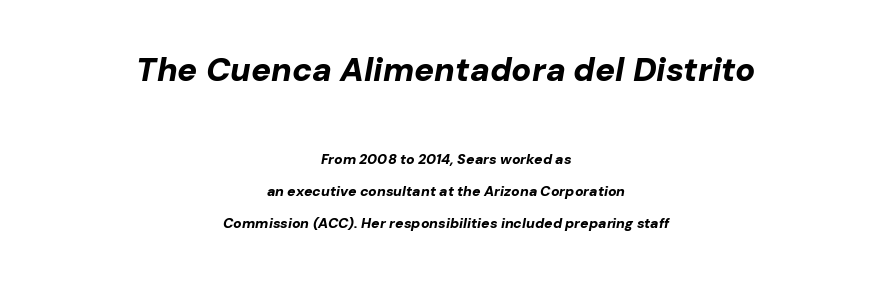
The image shows 33 px bold type, italic (leaning right); set centered, loose line spacing (2.29x), normal letter spacing, not underlined; the first (top) block is 2.36x larger; low stroke contrast and a medium x-height.
